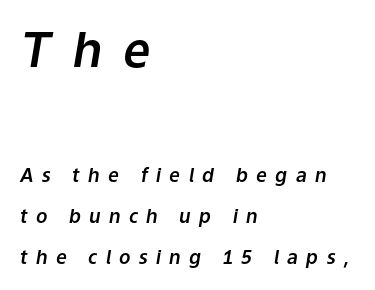
The image shows 48 px text type, italic (leaning right); set left-aligned, loose line spacing (2.17x), unusually wide letter spacing (+0.44 em), not underlined; the first (top) block is 2.53x larger; low stroke contrast and a medium x-height.
